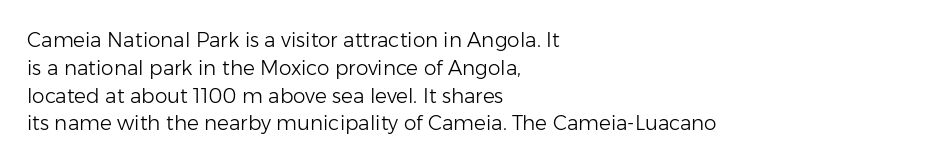
Nothing heavy about these letters — not bold at all. Compared with a centered layout, this one pins lines to the left instead. Spacing between characters is what you'd get straight out of the box. Posture: vertical. Anything drawn beneath the words? Only blank space.
